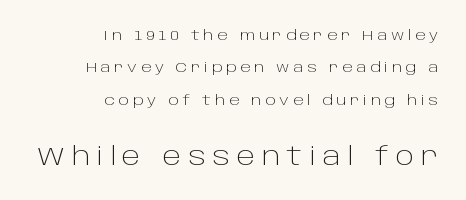
Q: Is the text bold? A: No.
Q: Is the text italic (slanted)? A: No, it is upright.
Q: Is the text underlined? A: No.
Q: How is the paragraph aligned? A: Right-aligned.
Q: Is the spacing between letters normal or unusually wide? A: Unusually wide.
Q: Is the spacing between lines tight, normal or loose? A: Loose.
Q: Which block of text is set in a larger size, the first (top) or the second (bottom)? A: The second (bottom) one.
